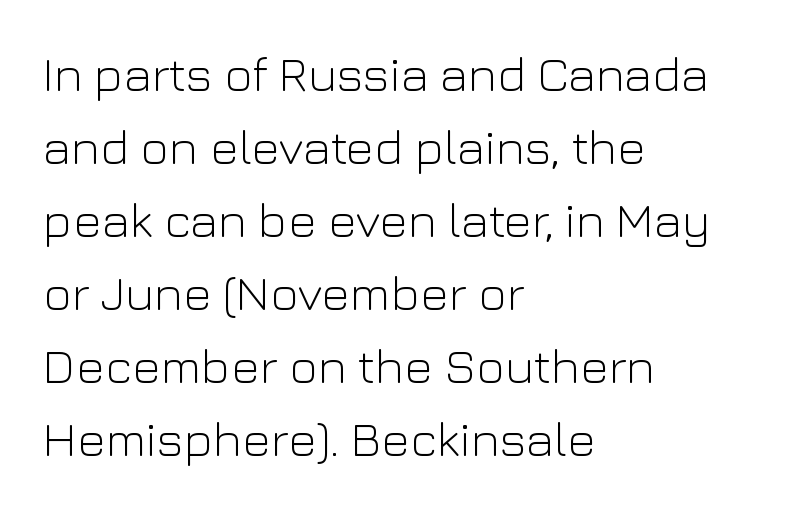
Q: Is the text bold? A: No.
Q: Is the text italic (slanted)? A: No, it is upright.
Q: Is the typeface a serif or a sans-serif typeface? A: Sans-serif.
Q: Is the text underlined? A: No.
Q: How is the paragraph aligned? A: Left-aligned.
Q: Is the spacing between letters normal or unusually wide? A: Normal.
Q: Is the spacing between lines tight, normal or loose? A: Normal.
Q: Width (condensed, normal, or wide)? A: Normal.
Q: Stroke contrast? A: Low.
Q: x-height? A: Medium.
Q: Monospaced? A: No.
